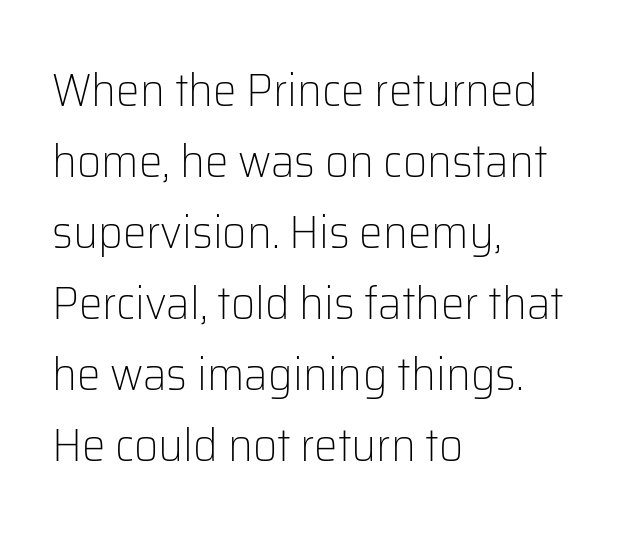
{"serif": "no", "italic": "no", "bold": "no", "weight": "light", "width": "normal", "stroke_contrast": "low", "x_height": "medium", "monospaced": "no", "underline": "no", "align": "left", "line_spacing": "normal", "line_spacing_ratio": 1.51, "letter_spacing": "normal", "letter_spacing_em": 0.0, "glyph_px": 47}
